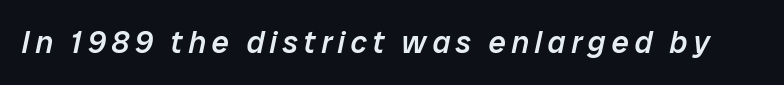
The image shows 31 px semibold type, italic (leaning right); set not underlined; low stroke contrast and a medium x-height.
